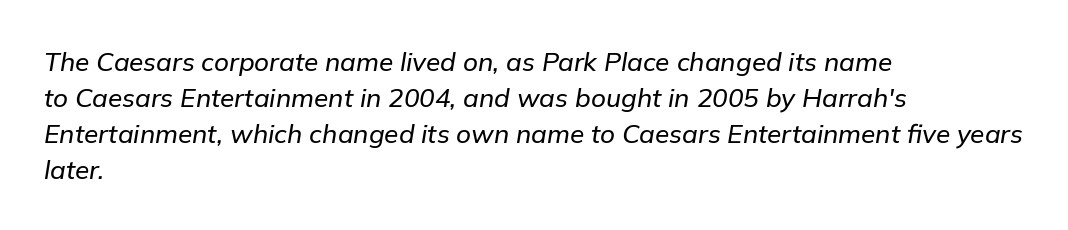
Beneath every word, the page is bare. Horizontal bands of white between lines are of average thickness. The specimen reads as italic at a glance. The letters sit at their default tracking, neither squeezed nor spread. Compared with a centered layout, this one pins lines to the left instead.
